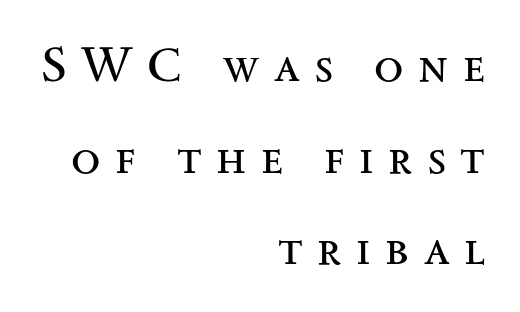
This rendering uses right alignment, leaving the left contour irregular. Unlike a clean sans, this face finishes its strokes with serifs. The letterforms sit at book weight or below. The letters stand upright; this is a roman face. Here the designer chose a conventional face with non-uniform glyph widths. Here the glyphs are tracked loosely, breaking word shapes into spaced letters.
